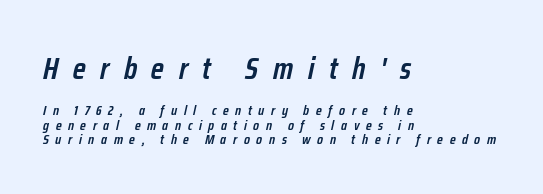
The glyphs have the mass of a demibold cut, below bold. Would a proofreader flag this as italicized? Yes. Horizontally, the lines are justified to the leading edge only. Horizontal bands of white between lines are thin slivers. Honestly, the letter spacing is so wide it's the main thing you notice. Varying glyph widths throughout — classic text-font behaviour.
